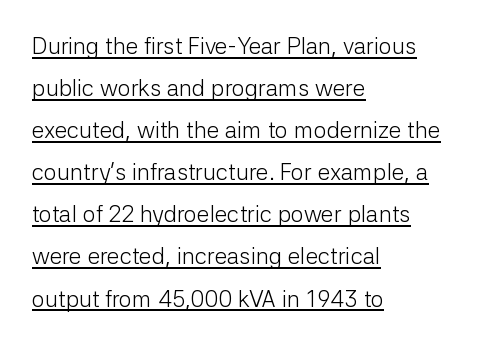
The image shows 23 px text type, upright; set left-aligned, line spacing 1.83x, normal letter spacing, underlined.
